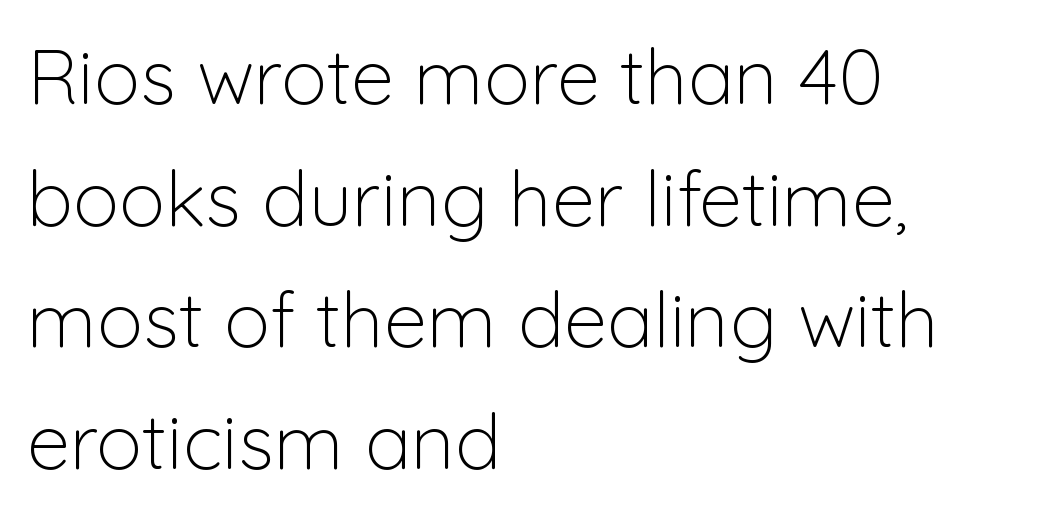
No italicization has been applied; the sample stays upright. Each line starts at the same left margin while the right side varies. Compared with typical paragraphs, the rows here are spaced about the same. The rendering shows plain stroke endings on the letterforms — a sans-serif design.
